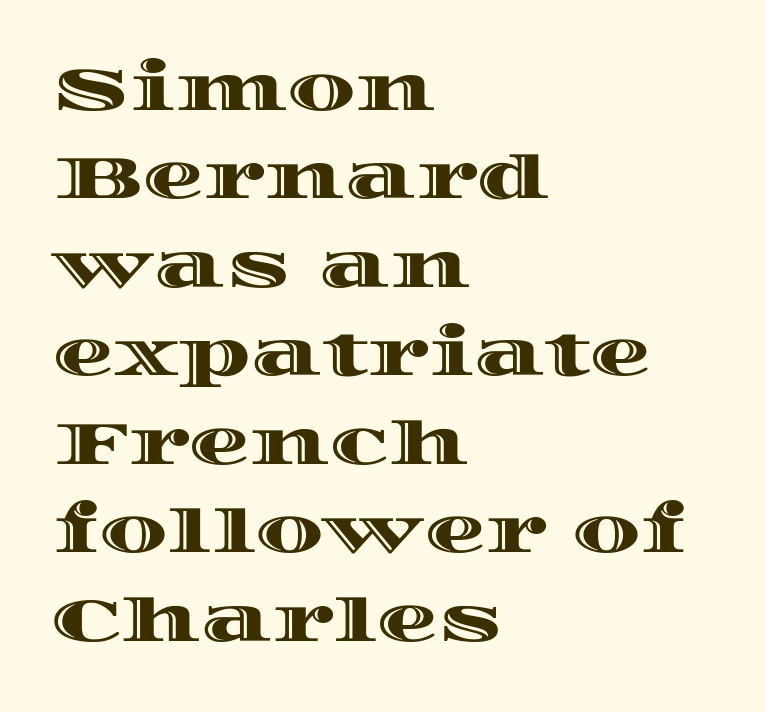
What's the leading like? Ordinary, nothing unusual. The passage shown is typed in a proportional face where columns would drift. Where is the straight margin? On the left. Words appear dense and cohesive because spacing is normal. The letters stand upright; this is a roman face. Lines of text with bare space underneath.
